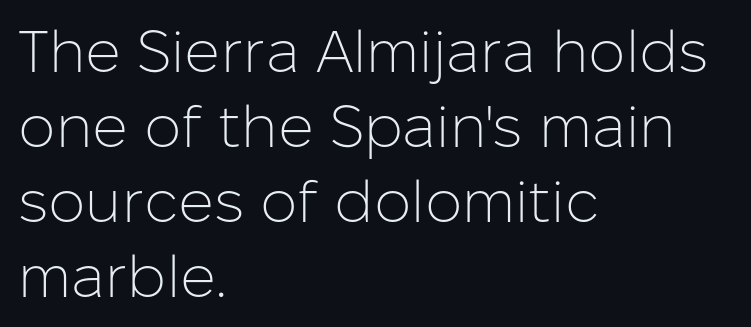
{"serif": "no", "italic": "no", "bold": "no", "weight": "light", "width": "normal", "stroke_contrast": "low", "x_height": "medium", "monospaced": "no", "underline": "no", "align": "left", "line_spacing": "normal", "line_spacing_ratio": 1.27, "letter_spacing": "normal", "letter_spacing_em": 0.0, "glyph_px": 59}
